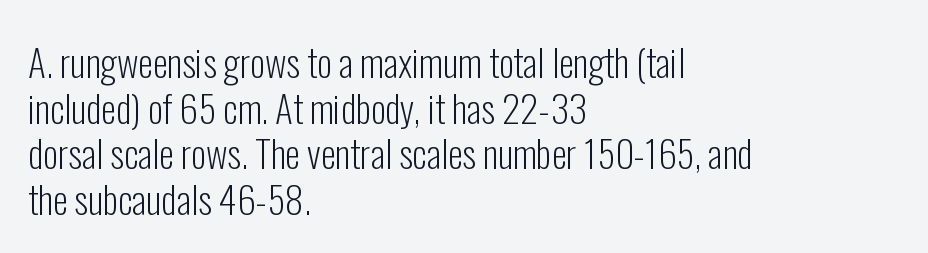
{"serif": "no", "italic": "no", "bold": "no", "weight": "light", "width": "condensed", "stroke_contrast": "low", "x_height": "medium", "monospaced": "no", "underline": "no", "align": "left", "line_spacing_ratio": 1.2, "letter_spacing": "normal", "letter_spacing_em": 0.0, "glyph_px": 38}
